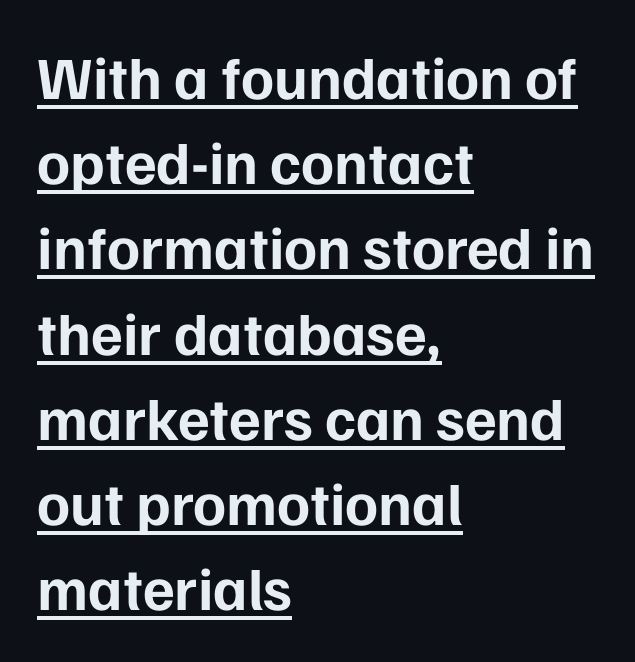
{"serif": "no", "italic": "no", "bold": "yes", "weight": "bold", "width": "normal", "stroke_contrast": "low", "x_height": "medium", "monospaced": "no", "underline": "yes", "align": "left", "line_spacing": "normal", "line_spacing_ratio": 1.42, "letter_spacing": "normal", "letter_spacing_em": 0.0, "glyph_px": 60}
